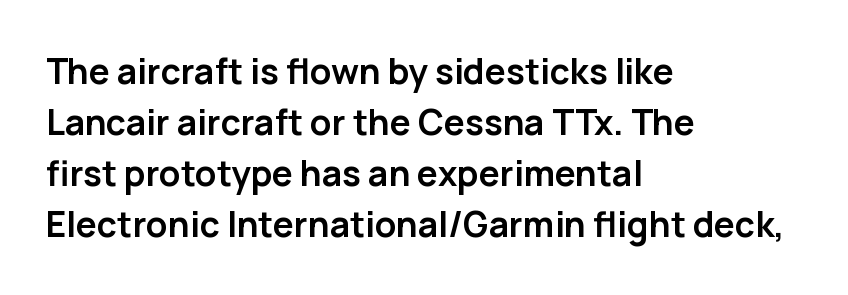
{"serif": "no", "italic": "no", "bold": "yes", "weight": "semibold", "width": "normal", "stroke_contrast": "low", "x_height": "medium", "monospaced": "no", "underline": "no", "align": "left", "line_spacing": "normal", "line_spacing_ratio": 1.46, "letter_spacing": "normal", "letter_spacing_em": 0.0, "glyph_px": 35}
